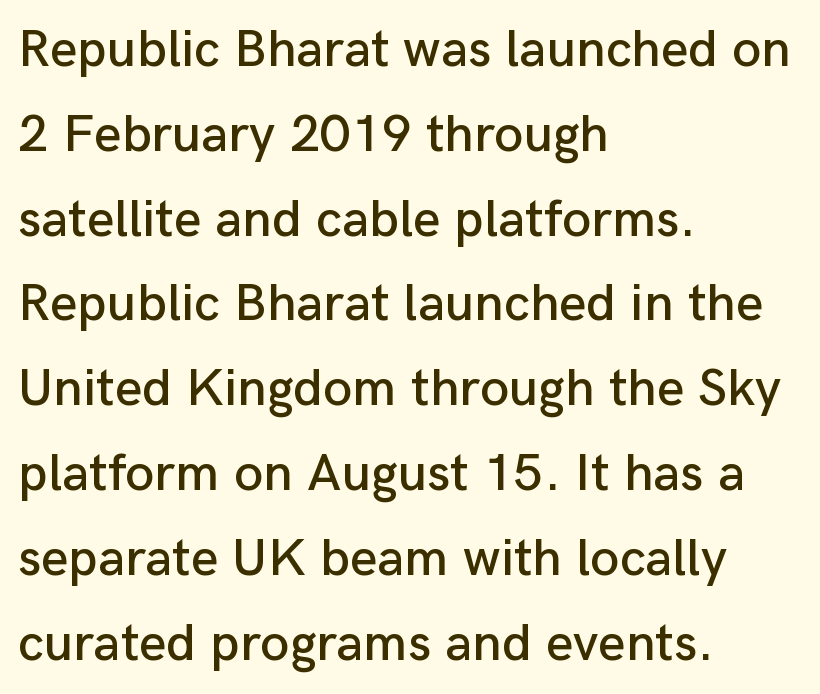
{"serif": "no", "italic": "no", "width": "normal", "stroke_contrast": "low", "x_height": "medium", "monospaced": "no", "underline": "no", "align": "left", "line_spacing": "normal", "line_spacing_ratio": 1.6, "letter_spacing": "normal", "letter_spacing_em": 0.0, "glyph_px": 53}
